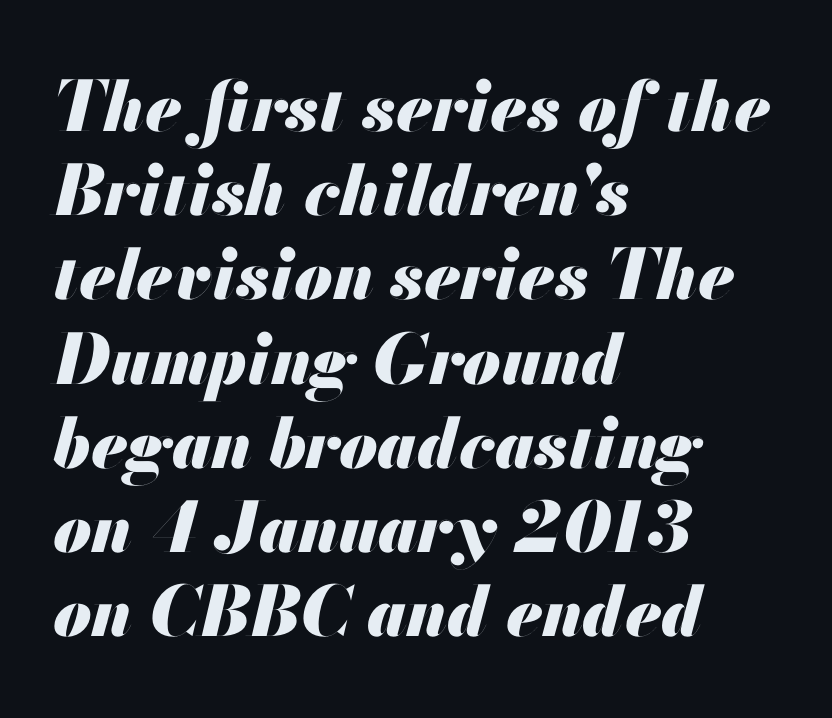
Q: Is the text bold? A: Yes.
Q: Is the text italic (slanted)? A: Yes, it leans right by about 13 degrees.
Q: Is the text underlined? A: No.
Q: How is the paragraph aligned? A: Left-aligned.
Q: Is the spacing between letters normal or unusually wide? A: Normal.
Q: Width (condensed, normal, or wide)? A: Normal.
Q: Stroke contrast? A: Medium.
Q: x-height? A: Small.
Q: Monospaced? A: No.
